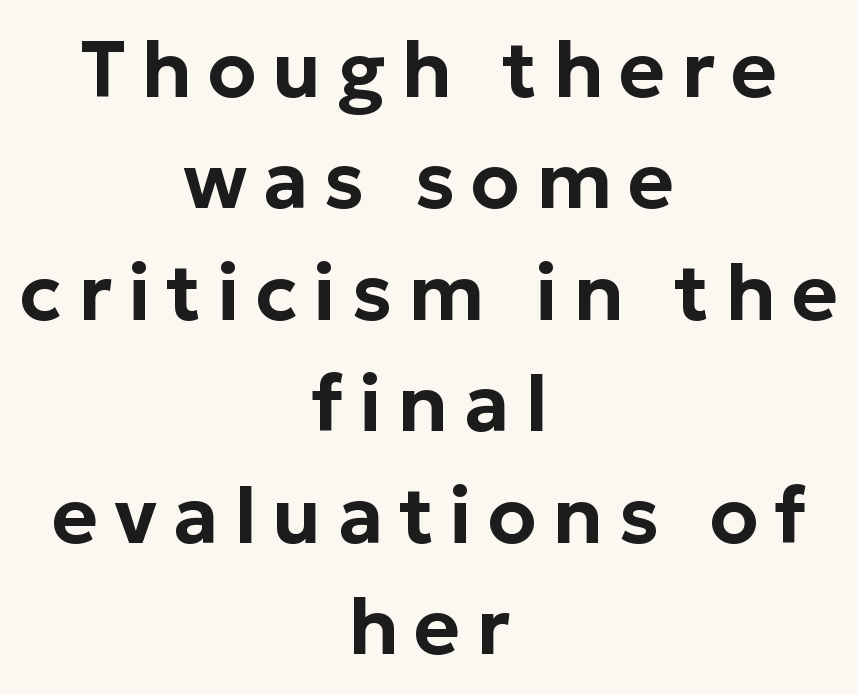
The image shows 79 px sans-serif type, upright; set centered, normal line spacing (1.41x), unusually wide letter spacing (+0.2 em), not underlined; low stroke contrast and a medium x-height.
